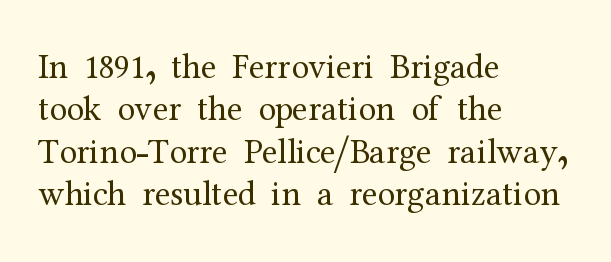
The image shows 35 px regular-weight serif type, upright; set left-aligned, line spacing 1.21x, normal letter spacing, not underlined; medium stroke contrast and a medium x-height.
